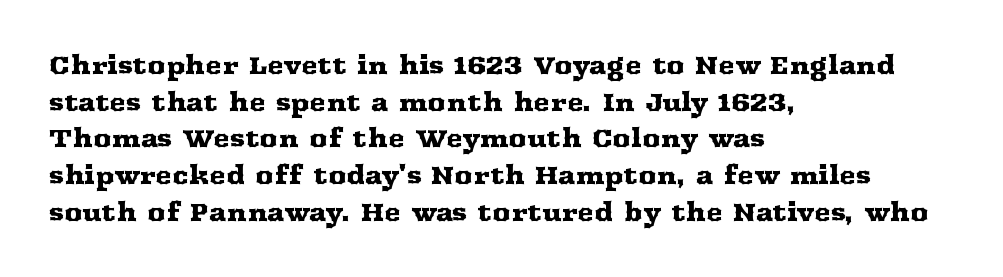
{"italic": "no", "underline": "no", "align": "left", "line_spacing": "normal", "line_spacing_ratio": 1.47, "letter_spacing": "normal", "letter_spacing_em": 0.0, "glyph_px": 25}
